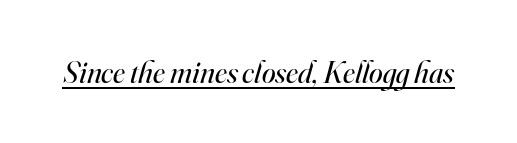
The lettering is marked with a stroke running underneath it. Here the designer chose a conventional face with non-uniform glyph widths. You can tell it's italic because the verticals aren't actually vertical. A typesetter would call this zero additional tracking. The weight tops out at a normal text grade. In terms of letterform style, serifs are clearly present.
